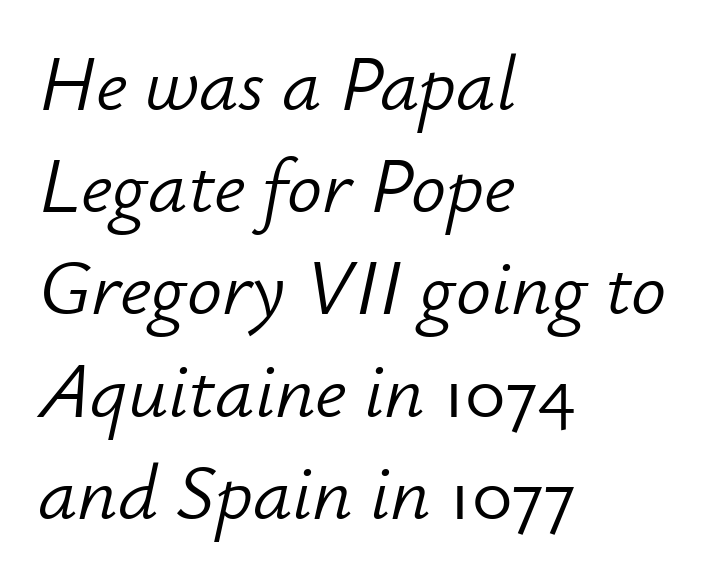
The image shows 78 px light type, italic (leaning right); set left-aligned, normal line spacing (1.31x), normal letter spacing, not underlined; low stroke contrast and a small x-height.
